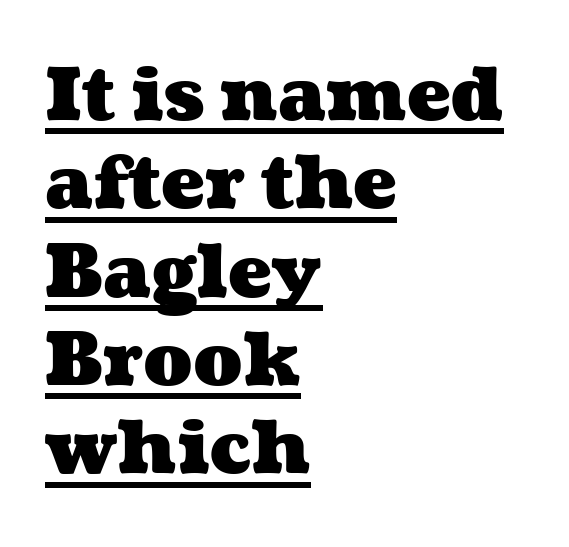
{"bold": "yes", "weight": "heavy", "width": "wide", "stroke_contrast": "medium", "x_height": "medium", "monospaced": "no", "underline": "yes", "align": "left", "line_spacing_ratio": 1.21, "letter_spacing": "normal", "letter_spacing_em": 0.0, "glyph_px": 73}
